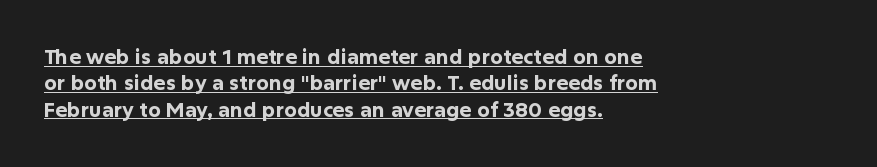
{"italic": "no", "bold": "yes", "underline": "yes", "align": "left", "line_spacing": "normal", "line_spacing_ratio": 1.32, "letter_spacing": "normal", "letter_spacing_em": 0.0, "glyph_px": 20}
